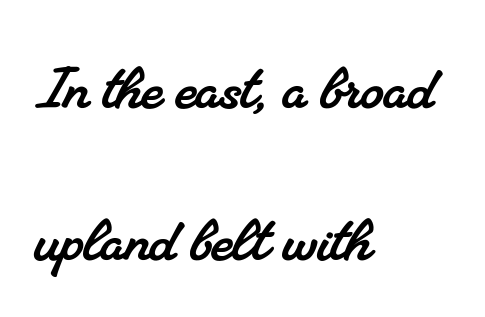
The image shows 73 px serif type; set left-aligned, loose line spacing (2.08x), normal letter spacing, not underlined; medium stroke contrast and a small x-height.
